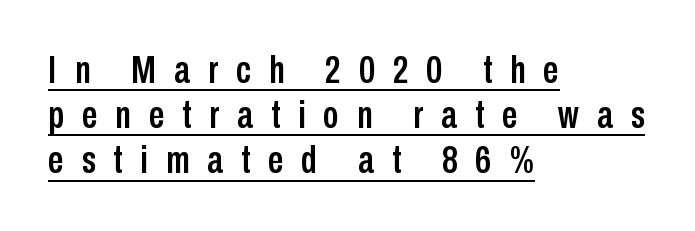
The image shows 39 px condensed sans-serif type, upright; set left-aligned, line spacing 1.16x, unusually wide letter spacing (+0.46 em), underlined; low stroke contrast and a medium x-height.
